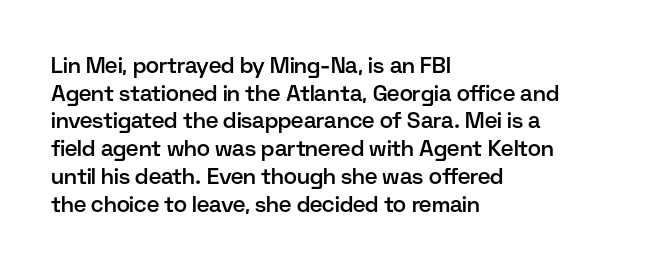
The image shows 22 px text type, upright; set left-aligned, normal line spacing (1.26x), normal letter spacing, not underlined.
